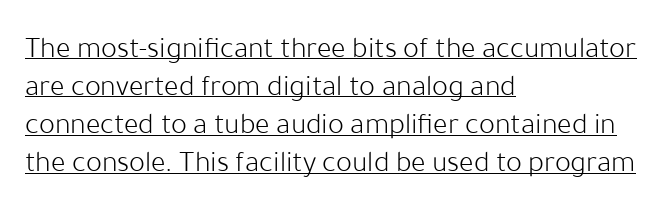
Which margin do the lines hug? The left one — the right edge is uneven. The designer left line spacing at the default. No heavy texture on the line: the type isn't bold. The glyphs are accompanied by a horizontal stroke just below them.
